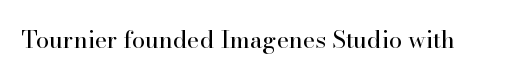
The image shows 24 px text type, upright; set normal letter spacing, not underlined.
